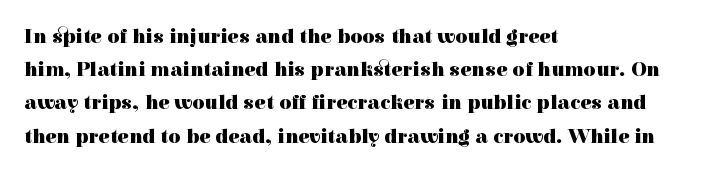
Q: Is the text bold? A: Yes.
Q: Is the text italic (slanted)? A: No, it is upright.
Q: Is the text underlined? A: No.
Q: How is the paragraph aligned? A: Left-aligned.
Q: Is the spacing between letters normal or unusually wide? A: Normal.
Q: Is the spacing between lines tight, normal or loose? A: Normal.
